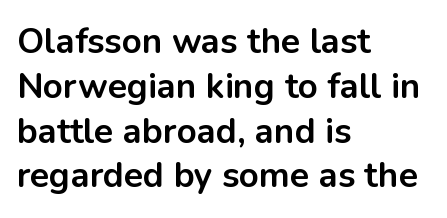
The image shows 35 px bold sans-serif type, upright; set left-aligned, normal line spacing (1.28x), normal letter spacing, not underlined; low stroke contrast and a medium x-height.
